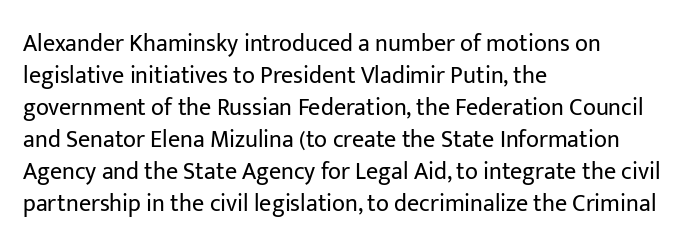
The image shows 24 px text type, upright; set left-aligned, normal line spacing (1.33x), normal letter spacing, not underlined.
